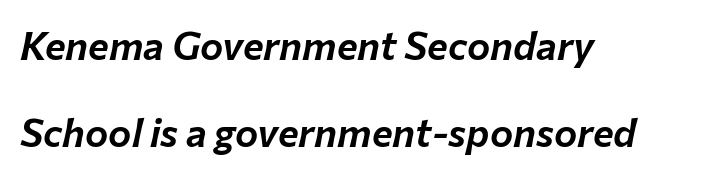
The image shows 39 px text type, italic (leaning right); set left-aligned, loose line spacing (2.24x), normal letter spacing, not underlined; low stroke contrast and a medium x-height.
